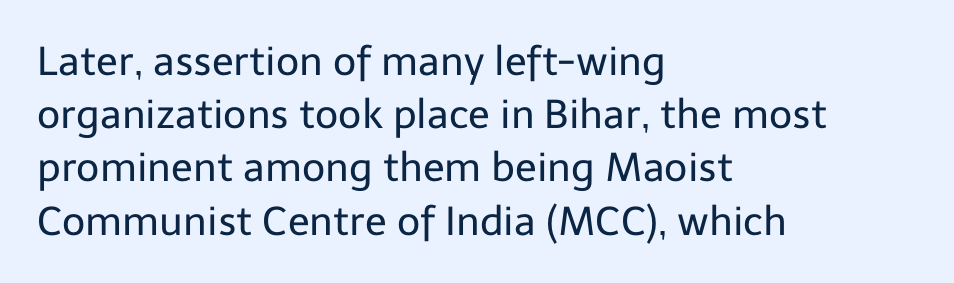
{"serif": "no", "italic": "no", "bold": "no", "weight": "regular", "width": "normal", "stroke_contrast": "low", "x_height": "medium", "monospaced": "no", "underline": "no", "align": "left", "line_spacing": "normal", "line_spacing_ratio": 1.33, "letter_spacing": "normal", "letter_spacing_em": 0.0, "glyph_px": 40}
